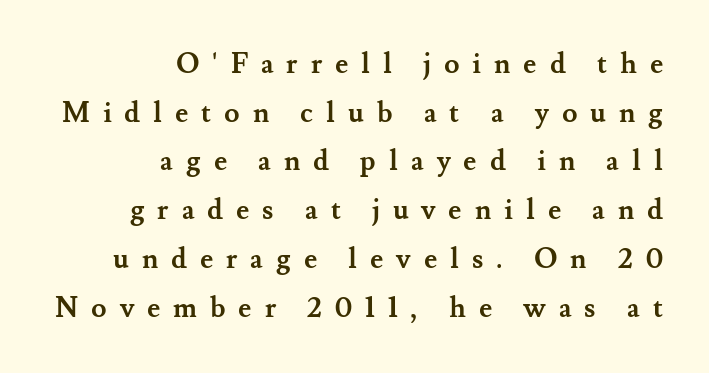
Q: Is the text bold? A: Yes.
Q: Is the text italic (slanted)? A: No, it is upright.
Q: Is the typeface a serif or a sans-serif typeface? A: Serif.
Q: Is the text underlined? A: No.
Q: How is the paragraph aligned? A: Right-aligned.
Q: Is the spacing between letters normal or unusually wide? A: Unusually wide.
Q: Width (condensed, normal, or wide)? A: Normal.
Q: Stroke contrast? A: Medium.
Q: x-height? A: Small.
Q: Monospaced? A: No.
